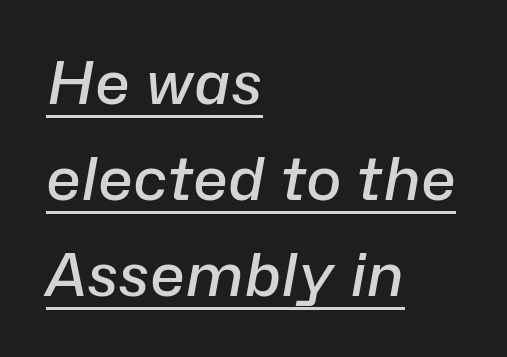
{"italic": "yes", "lean": "right", "slant_degrees": 10, "bold": "semi", "weight": "semibold", "width": "normal", "stroke_contrast": "low", "x_height": "medium", "monospaced": "no", "underline": "yes", "align": "left", "line_spacing": "normal", "line_spacing_ratio": 1.6, "letter_spacing": "normal", "letter_spacing_em": 0.0, "glyph_px": 60}
